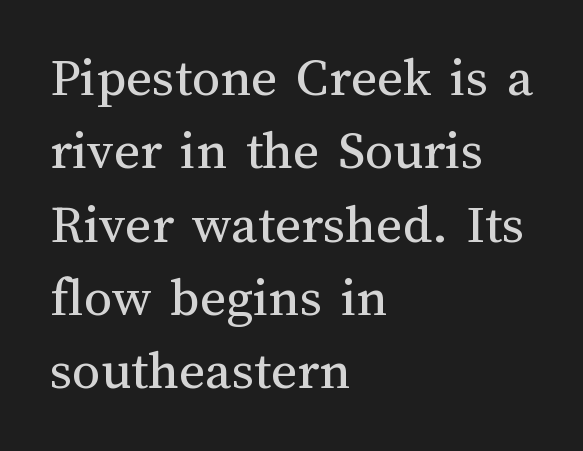
Q: Is the text bold? A: No.
Q: Is the text italic (slanted)? A: No, it is upright.
Q: Is the text underlined? A: No.
Q: How is the paragraph aligned? A: Left-aligned.
Q: Is the spacing between letters normal or unusually wide? A: Normal.
Q: Is the spacing between lines tight, normal or loose? A: Normal.
Q: Width (condensed, normal, or wide)? A: Normal.
Q: Stroke contrast? A: Medium.
Q: x-height? A: Medium.
Q: Monospaced? A: No.
